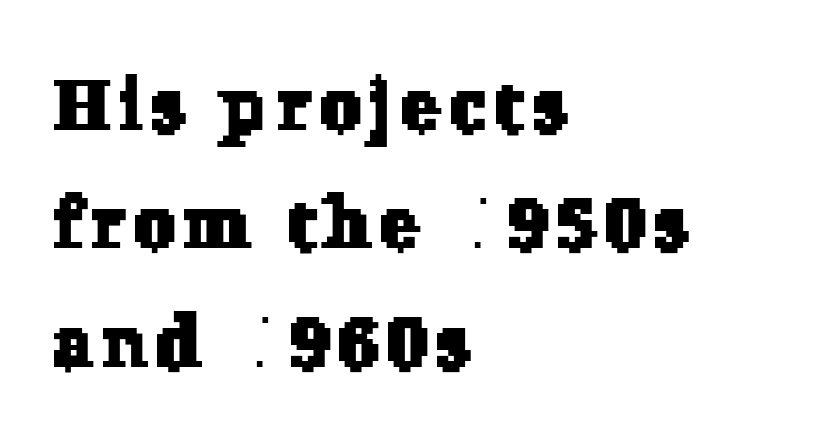
{"serif": "yes", "width": "normal", "stroke_contrast": "low", "x_height": "medium", "monospaced": "no", "underline": "no", "align": "left", "line_spacing": "normal", "line_spacing_ratio": 1.62, "glyph_px": 73}
